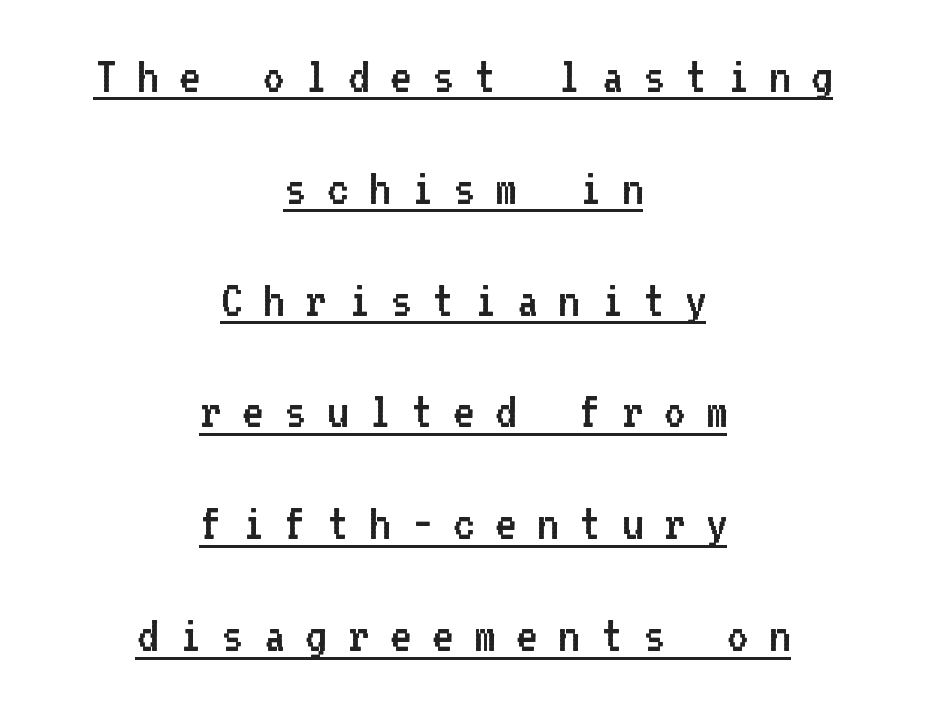
Compared with typical body copy, the letter spacing here is much looser. Serif or sans? Sans — the stroke terminals are bare. You can tell it's not italic because the verticals are truly vertical. Honestly, the underline is the first thing you notice here. Casual observation: everything's sitting right in the middle.
